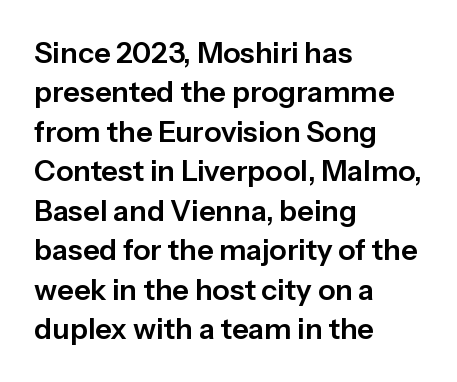
Q: Is the text italic (slanted)? A: No, it is upright.
Q: Is the typeface a serif or a sans-serif typeface? A: Sans-serif.
Q: Is the text underlined? A: No.
Q: How is the paragraph aligned? A: Left-aligned.
Q: Is the spacing between letters normal or unusually wide? A: Normal.
Q: Is the spacing between lines tight, normal or loose? A: Normal.
Q: Width (condensed, normal, or wide)? A: Normal.
Q: Stroke contrast? A: Low.
Q: x-height? A: Medium.
Q: Monospaced? A: No.
